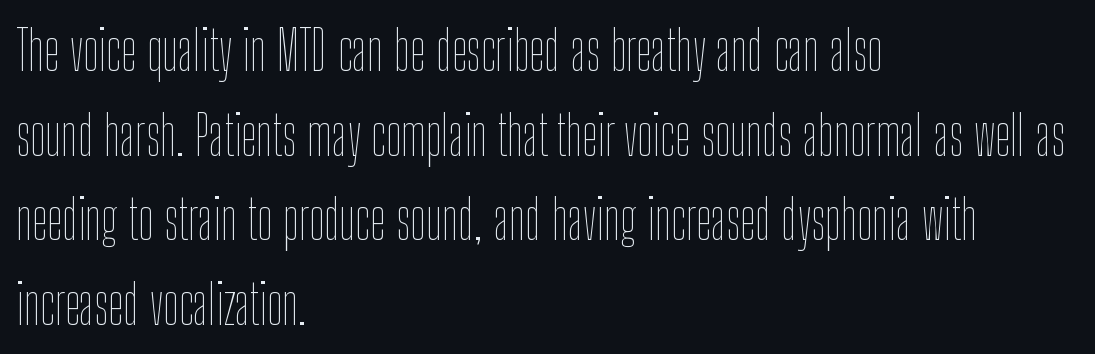
{"italic": "no", "bold": "no", "weight": "thin", "width": "condensed", "stroke_contrast": "low", "x_height": "medium", "monospaced": "no", "underline": "no", "align": "left", "line_spacing": "normal", "line_spacing_ratio": 1.54, "letter_spacing": "normal", "letter_spacing_em": 0.0, "glyph_px": 55}
